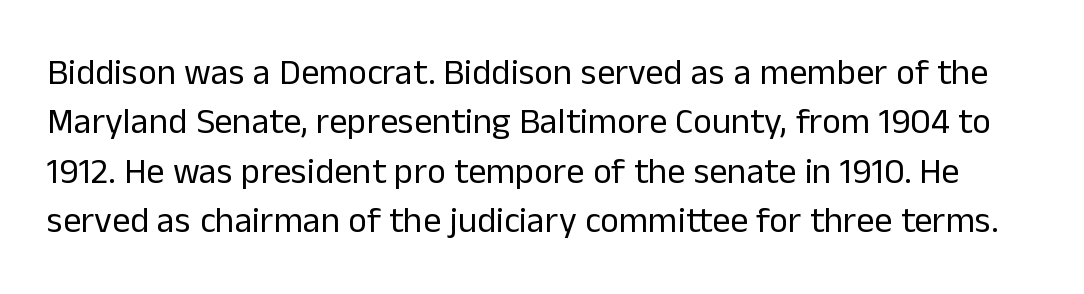
{"serif": "no", "italic": "no", "bold": "no", "weight": "regular", "width": "normal", "stroke_contrast": "low", "x_height": "medium", "monospaced": "no", "underline": "no", "line_spacing": "normal", "line_spacing_ratio": 1.37, "letter_spacing": "normal", "letter_spacing_em": 0.0, "glyph_px": 36}
